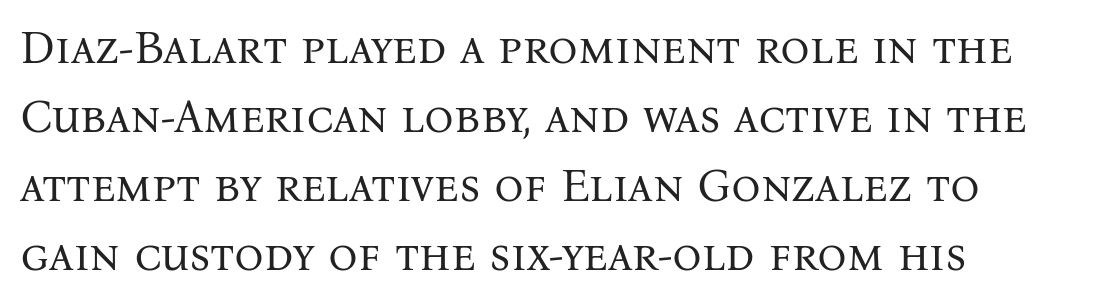
Words float on clear page, feet unadorned. This block has exactly the height ordinary leading produces. The weight tops out at a normal text grade. Typographically, this falls in the serif category. Character widths vary here, with narrow letters taking less room than wide ones. Look at the tracking — it's just the regular setting, nothing added.
